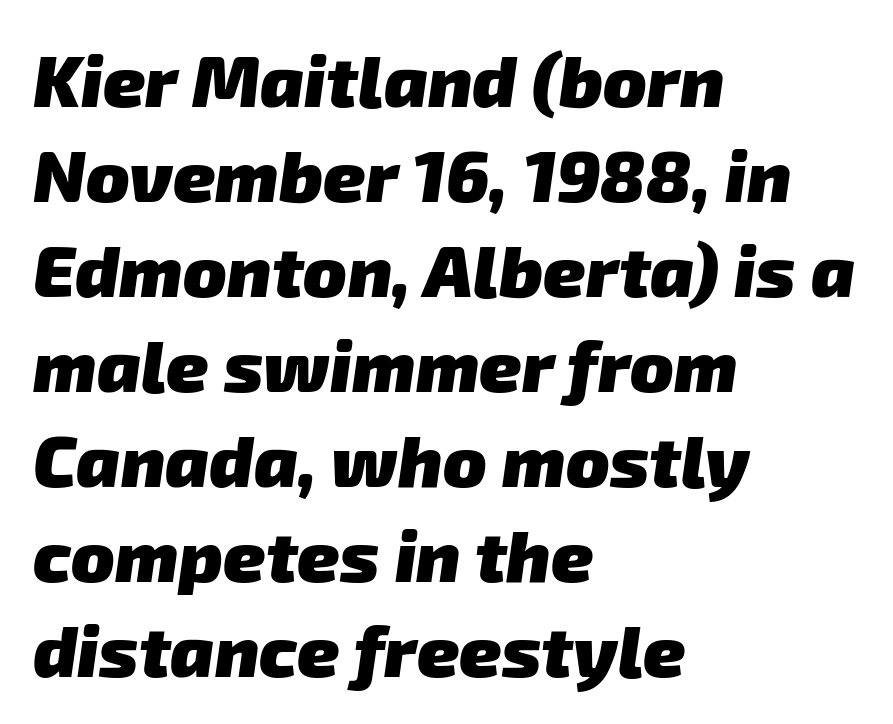
Vertical spacing — default. The foot of each line stays bare and open. Typographically, this falls in the sans-serif category. Inter-character spacing is left at the font's built-in metrics. Is this a fixed-width face? No — the glyphs have proportional, varying widths.
